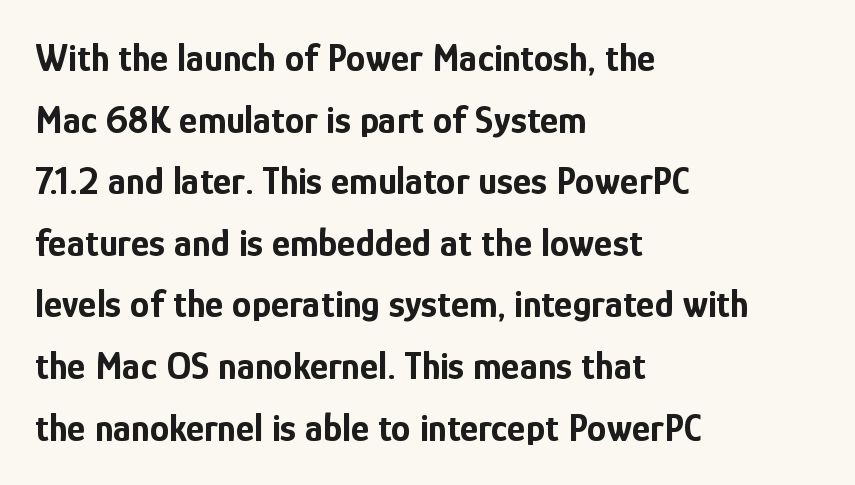
Plenty of ink on the page — the face is bold. The letters carry no serifs — their stems end cleanly without finishing strokes. All the whitespace from short lines collects on the right. Spacing between characters is what you'd get straight out of the box. Character widths vary here, with narrow letters taking less room than wide ones. The vertical gap from one line to the next is medium.
